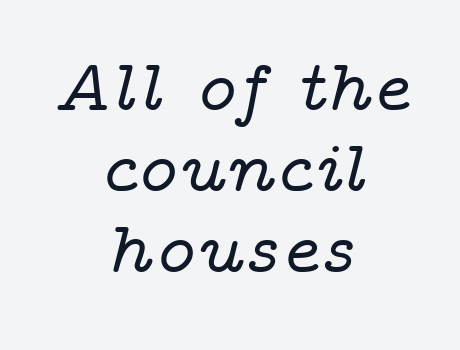
Characters follow at the spacing the type designer built in. Descenders are the only things crossing below the line. The designer dialed line spacing down below the default. One-word summary of the alignment: center. Every character sits at an angle, as italics do. You could not count columns in this text — the font is proportionally spaced.
